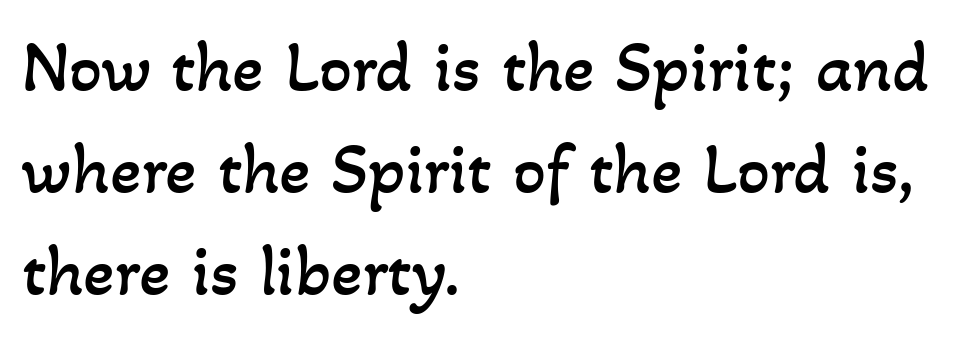
Words float on clear page, feet unadorned. This block has exactly the height ordinary leading produces. Is this a fixed-width face? No — the glyphs have proportional, varying widths. This rendering uses left alignment, leaving the right contour irregular.
